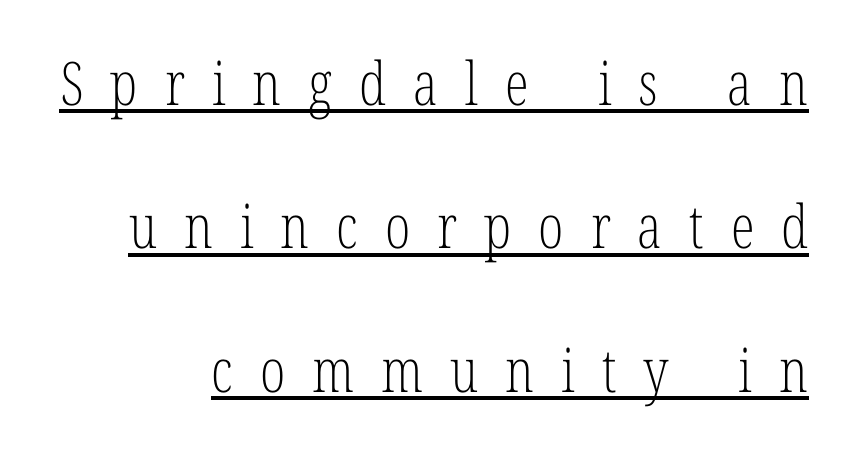
Proportional: the letters do not fall into vertical columns. Designer's note — italics off, roman on. A typesetter would call this heavily tracked-out type. A serif font was chosen for this passage.
